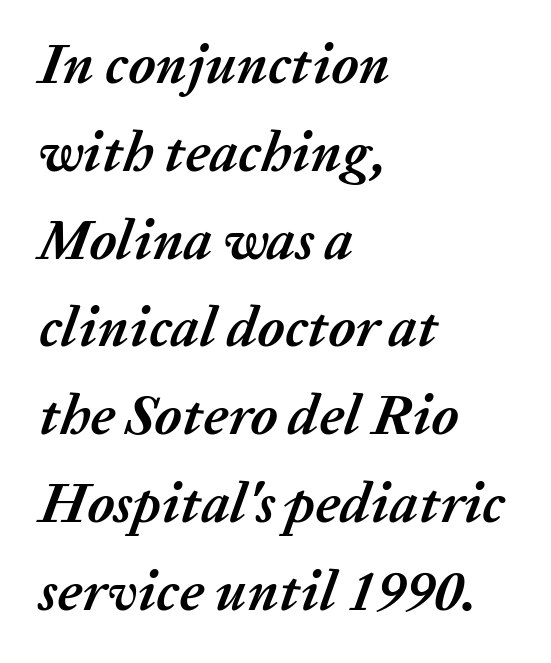
The image shows 57 px semibold type, italic (leaning right); set left-aligned, normal line spacing (1.54x), normal letter spacing, not underlined; medium stroke contrast and a medium x-height.
